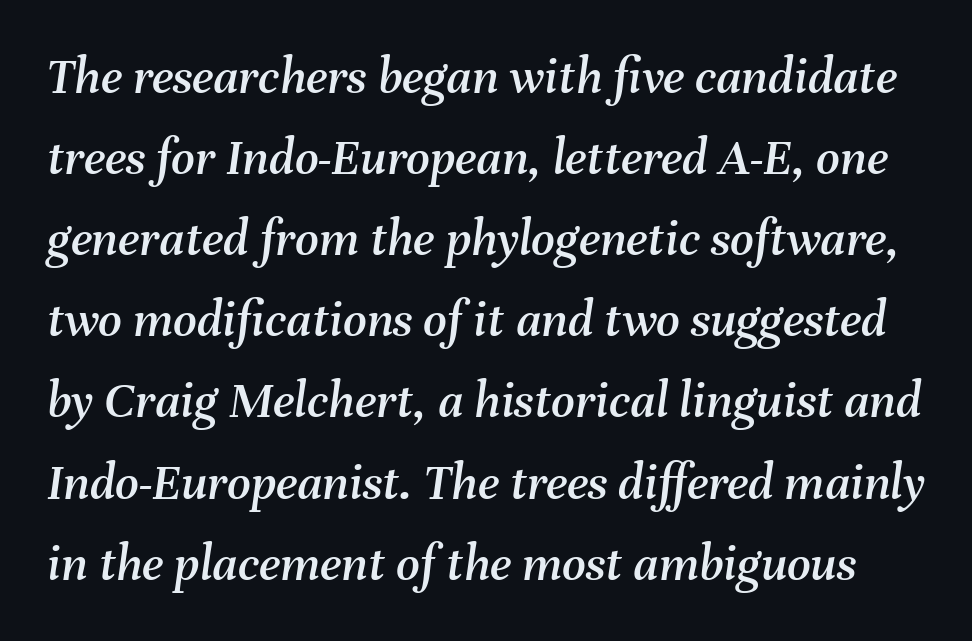
The image shows 52 px text type, italic (leaning right); set normal line spacing (1.56x), normal letter spacing, not underlined; medium stroke contrast and a medium x-height.
